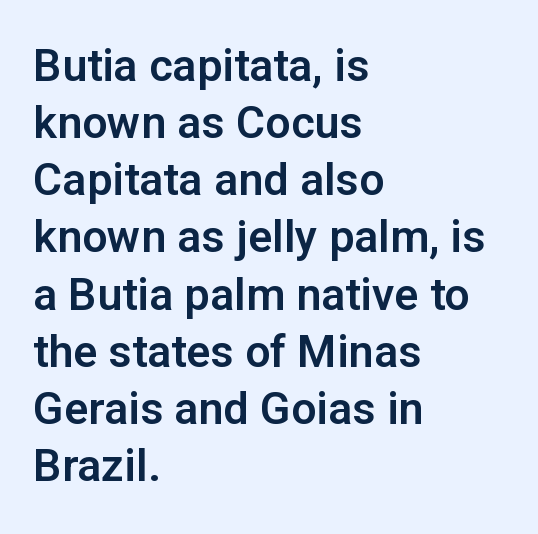
Q: Is the text italic (slanted)? A: No, it is upright.
Q: Is the typeface a serif or a sans-serif typeface? A: Sans-serif.
Q: Is the text underlined? A: No.
Q: How is the paragraph aligned? A: Left-aligned.
Q: Is the spacing between letters normal or unusually wide? A: Normal.
Q: Is the spacing between lines tight, normal or loose? A: Normal.
Q: Width (condensed, normal, or wide)? A: Normal.
Q: Stroke contrast? A: Low.
Q: x-height? A: Medium.
Q: Monospaced? A: No.
